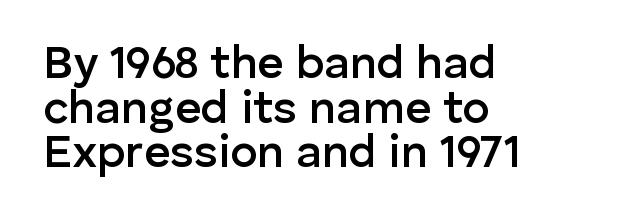
Tracking here is standard; glyphs follow each other at the usual distance. Left-aligned paragraph, ragged on the right. Quick note: not italic, upright. You could not count columns in this text — the font is proportionally spaced. The passage shown is semibold, sitting just below true bold. Line spacing here is tight.
